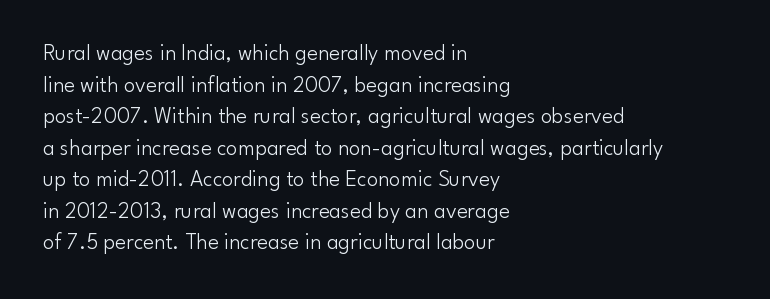
Q: Is the text bold? A: No.
Q: Is the text italic (slanted)? A: No, it is upright.
Q: Is the text underlined? A: No.
Q: How is the paragraph aligned? A: Left-aligned.
Q: Is the spacing between letters normal or unusually wide? A: Normal.
Q: Is the spacing between lines tight, normal or loose? A: Normal.
